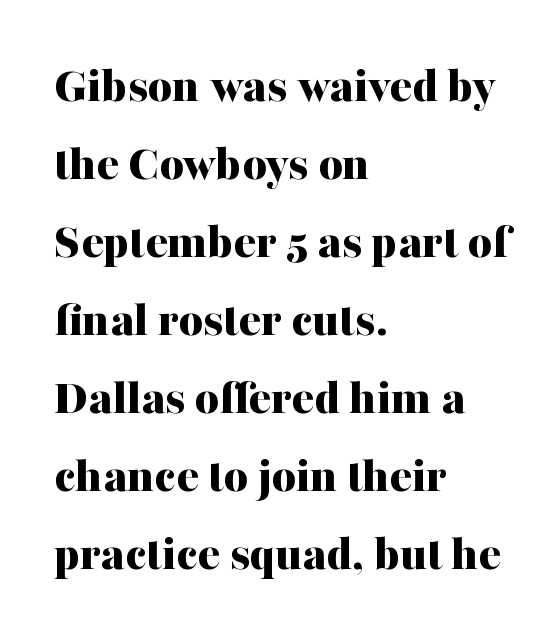
The image shows 52 px bold serif type, upright; set left-aligned, normal line spacing (1.5x), normal letter spacing, not underlined; medium stroke contrast and a medium x-height.
